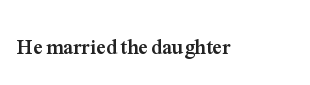
The letterforms sit shoulder to shoulder at normal distance. These lines were composed using upright roman letters. Check the space under the baseline: it is left empty. The sample has been set heavy, in full bold.
